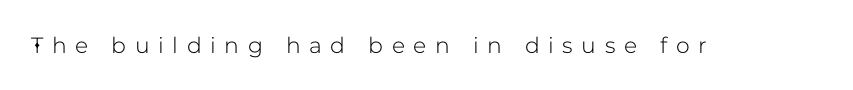
The image shows 22 px text type, upright; set unusually wide letter spacing (+0.39 em), not underlined.
